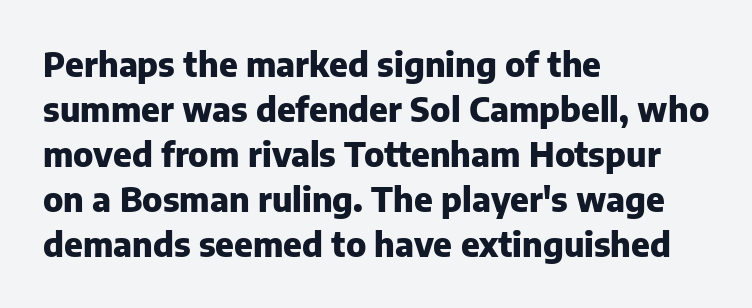
Q: Is the text bold? A: Yes.
Q: Is the text italic (slanted)? A: No, it is upright.
Q: Is the typeface a serif or a sans-serif typeface? A: Sans-serif.
Q: Is the text underlined? A: No.
Q: How is the paragraph aligned? A: Left-aligned.
Q: Is the spacing between letters normal or unusually wide? A: Normal.
Q: Is the spacing between lines tight, normal or loose? A: Normal.
Q: Width (condensed, normal, or wide)? A: Normal.
Q: Stroke contrast? A: Low.
Q: x-height? A: Medium.
Q: Monospaced? A: No.
